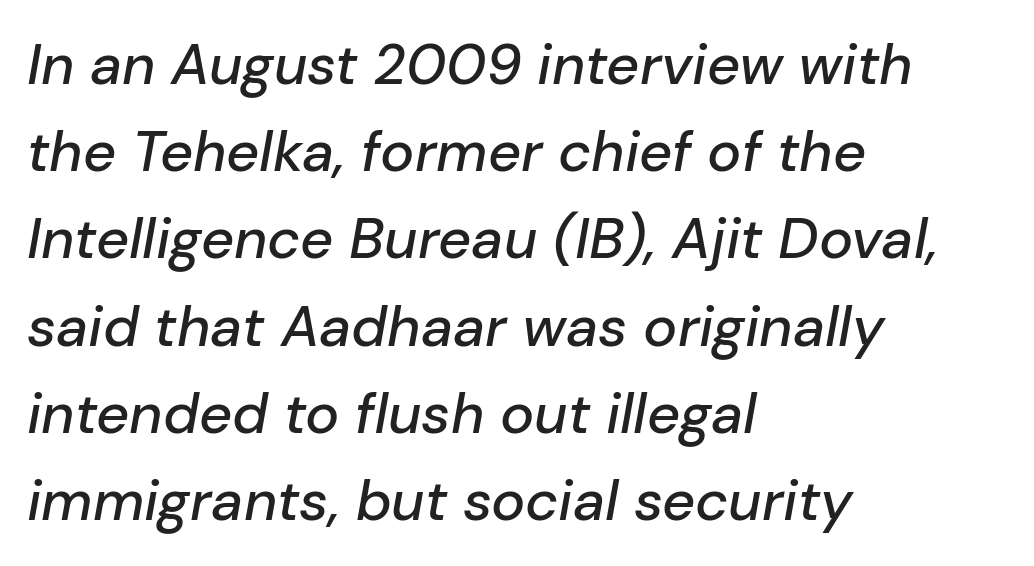
The image shows 57 px text type, italic (leaning right); set left-aligned, normal line spacing (1.53x), normal letter spacing, not underlined; low stroke contrast and a medium x-height.
